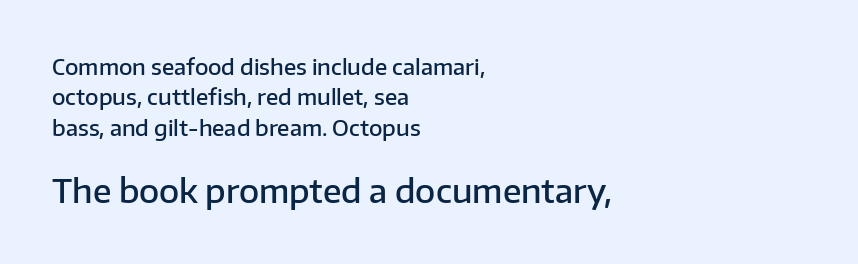
{"serif": "no", "italic": "no", "bold": "semi", "weight": "semibold", "width": "normal", "stroke_contrast": "low", "x_height": "medium", "monospaced": "no", "underline": "no", "align": "left", "line_spacing": "normal", "line_spacing_ratio": 1.38, "letter_spacing": "normal", "letter_spacing_em": 0.0, "larger_block": "second", "size_ratio": 1.5, "glyph_px": 33}
